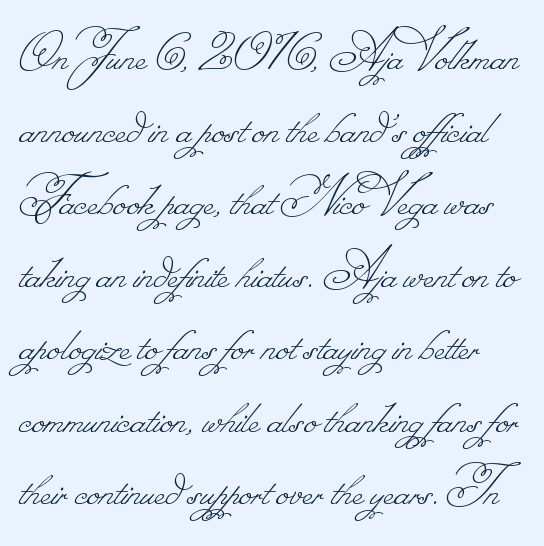
Q: Is the text bold? A: No.
Q: Is the text underlined? A: No.
Q: Is the spacing between letters normal or unusually wide? A: Normal.
Q: Width (condensed, normal, or wide)? A: Normal.
Q: Stroke contrast? A: Low.
Q: Monospaced? A: No.
